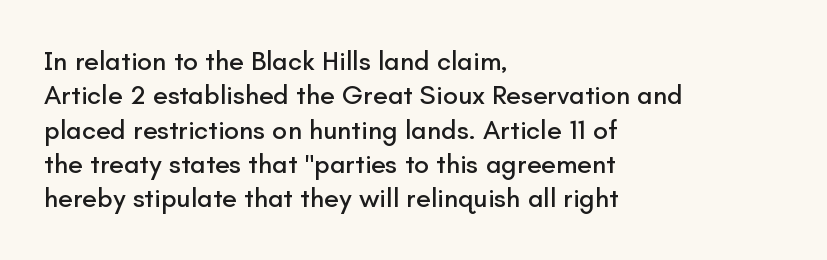
Q: Is the text italic (slanted)? A: No, it is upright.
Q: Is the text underlined? A: No.
Q: How is the paragraph aligned? A: Left-aligned.
Q: Is the spacing between letters normal or unusually wide? A: Normal.
Q: Is the spacing between lines tight, normal or loose? A: Normal.
